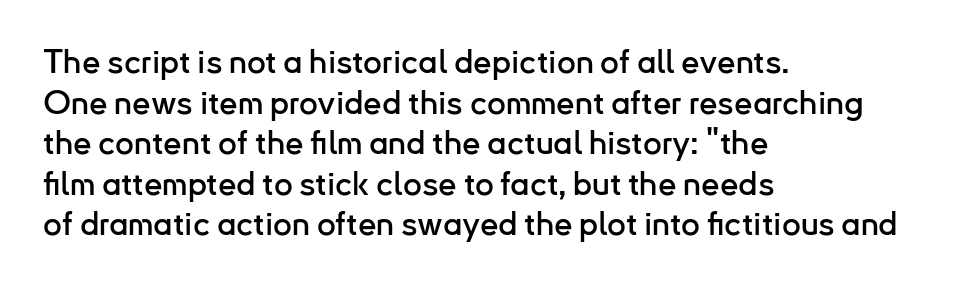
{"serif": "no", "italic": "no", "width": "normal", "stroke_contrast": "low", "x_height": "small", "monospaced": "no", "underline": "no", "align": "left", "line_spacing_ratio": 1.23, "letter_spacing": "normal", "letter_spacing_em": 0.0, "glyph_px": 33}
